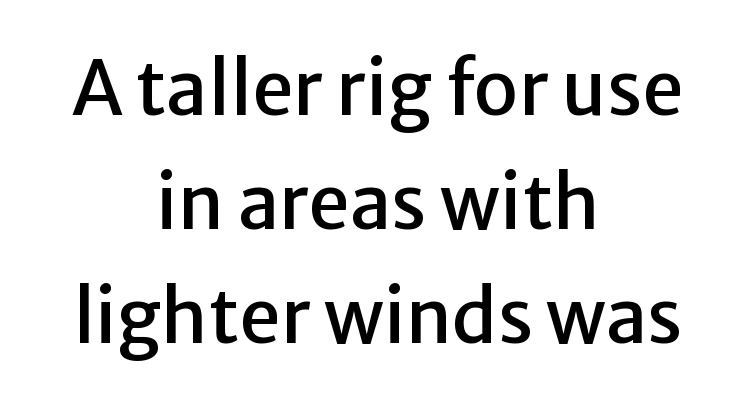
Plain, unruled lines of type. Does extra space separate the letters? No, they use regular spacing. Caption: multi-line text, centered on the measure. Think of a printed novel: that variable character pitch is what you see here. Each letter's strokes conclude bluntly, with no projecting serifs.
